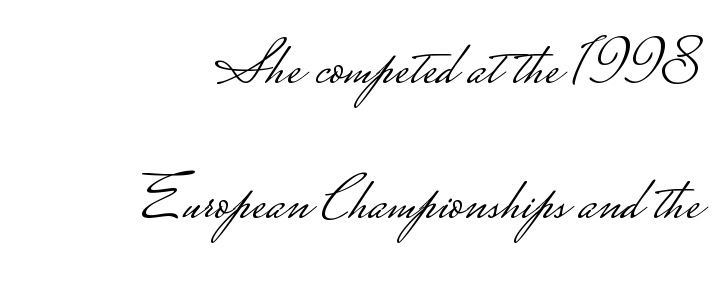
{"serif": "no", "bold": "no", "weight": "light", "width": "wide", "stroke_contrast": "low", "monospaced": "no", "underline": "no", "align": "right", "line_spacing": "loose", "line_spacing_ratio": 2.15, "letter_spacing": "normal", "letter_spacing_em": 0.0, "glyph_px": 63}
